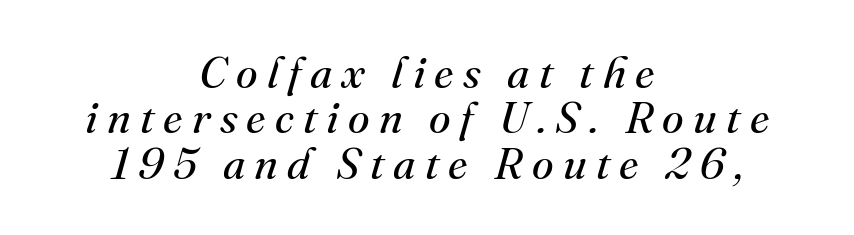
{"serif": "yes", "italic": "yes", "lean": "right", "slant_degrees": 16, "bold": "no", "weight": "regular", "width": "normal", "stroke_contrast": "medium", "x_height": "small", "monospaced": "no", "underline": "no", "align": "center", "line_spacing": "tight", "line_spacing_ratio": 1.03, "letter_spacing": "wide", "letter_spacing_em": 0.21, "glyph_px": 44}
